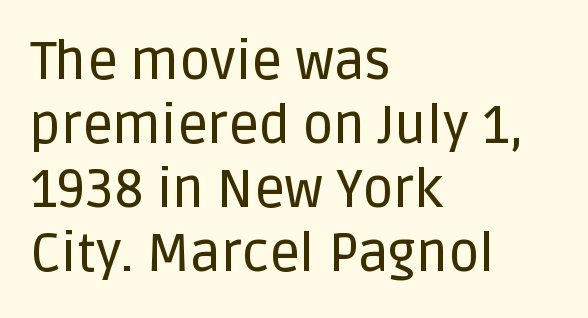
Tracking here is standard; glyphs follow each other at the usual distance. In CSS terms this would be text-align: left. Do the characters align in a grid? No, the font is proportional. Type style note: lacks serifs.
